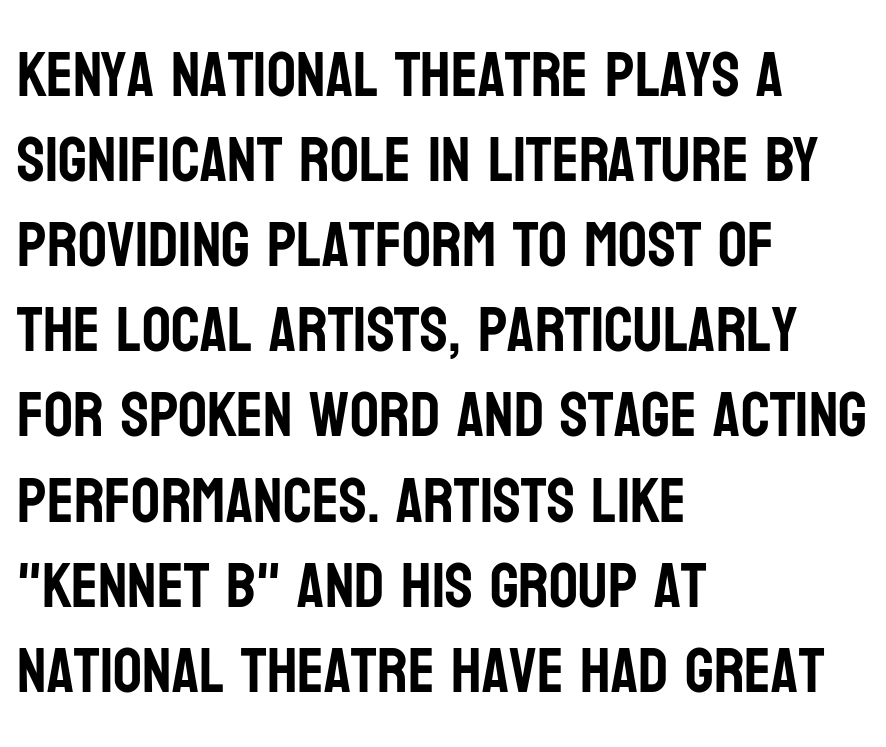
The text block is weighted toward the left margin, trailing off unevenly rightward. Typographically, this falls in the sans-serif category. The letters advance in unequal steps, a hallmark of proportional type. Upright lettering throughout.
